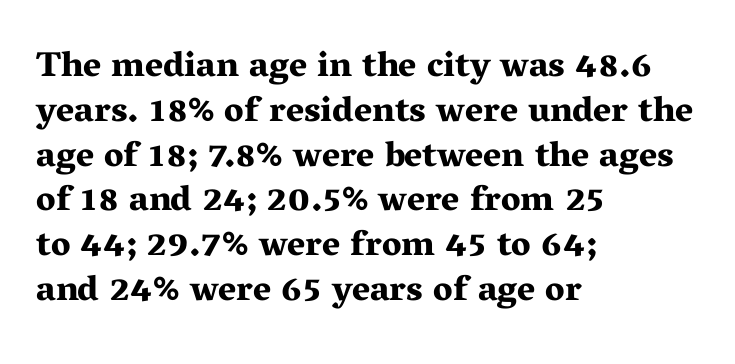
Q: Is the text bold? A: Yes.
Q: Is the text italic (slanted)? A: No, it is upright.
Q: Is the typeface a serif or a sans-serif typeface? A: Serif.
Q: Is the text underlined? A: No.
Q: How is the paragraph aligned? A: Left-aligned.
Q: Is the spacing between letters normal or unusually wide? A: Normal.
Q: Is the spacing between lines tight, normal or loose? A: Normal.
Q: Width (condensed, normal, or wide)? A: Wide.
Q: Stroke contrast? A: Medium.
Q: x-height? A: Medium.
Q: Monospaced? A: No.
